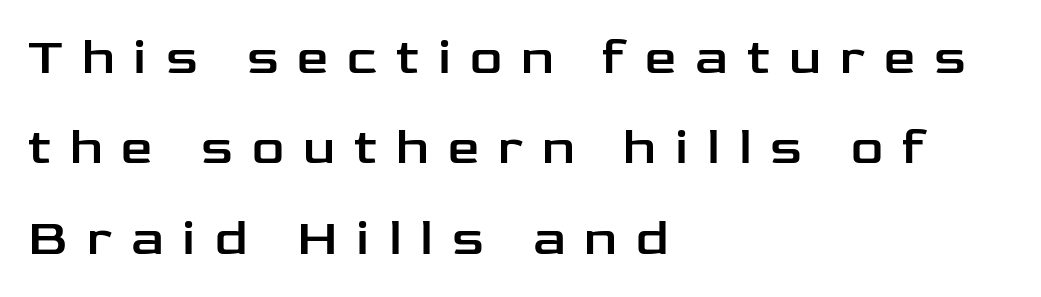
The image shows 50 px wide sans-serif type, upright; set left-aligned, line spacing 1.81x, unusually wide letter spacing (+0.38 em), not underlined; low stroke contrast and a medium x-height.
